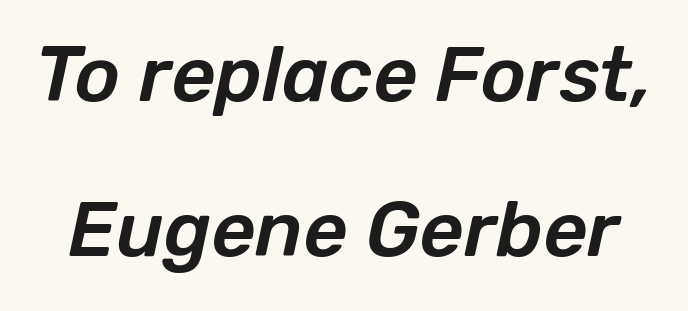
{"italic": "yes", "lean": "right", "slant_degrees": 12, "width": "normal", "stroke_contrast": "low", "x_height": "medium", "monospaced": "no", "underline": "no", "line_spacing": "loose", "line_spacing_ratio": 2.01, "letter_spacing": "normal", "letter_spacing_em": 0.0, "glyph_px": 77}
